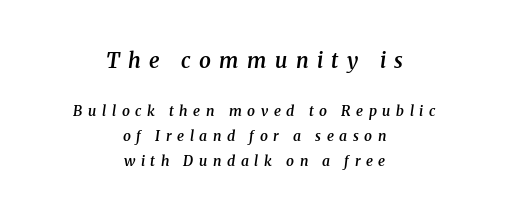
Caption: expanded tracking, letters set apart. The face used here appears at its bigger size in the upper chunk. Would a proofreader flag this as italicized? Yes. The area under the type is left untouched.
